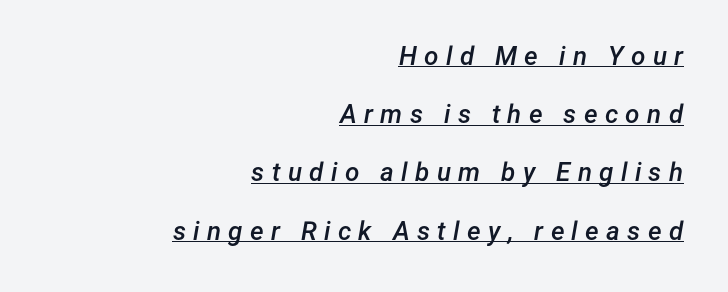
The image shows 26 px text type, italic (leaning right); set right-aligned, loose line spacing (2.24x), unusually wide letter spacing (+0.28 em), underlined.
